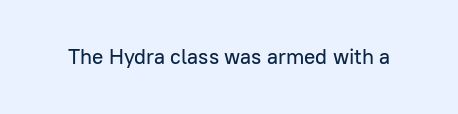
Every character sits straight up, as roman type does. The string is rendered with underlining switched off. Students, note that the glyphs here touch the page at normal intervals.
